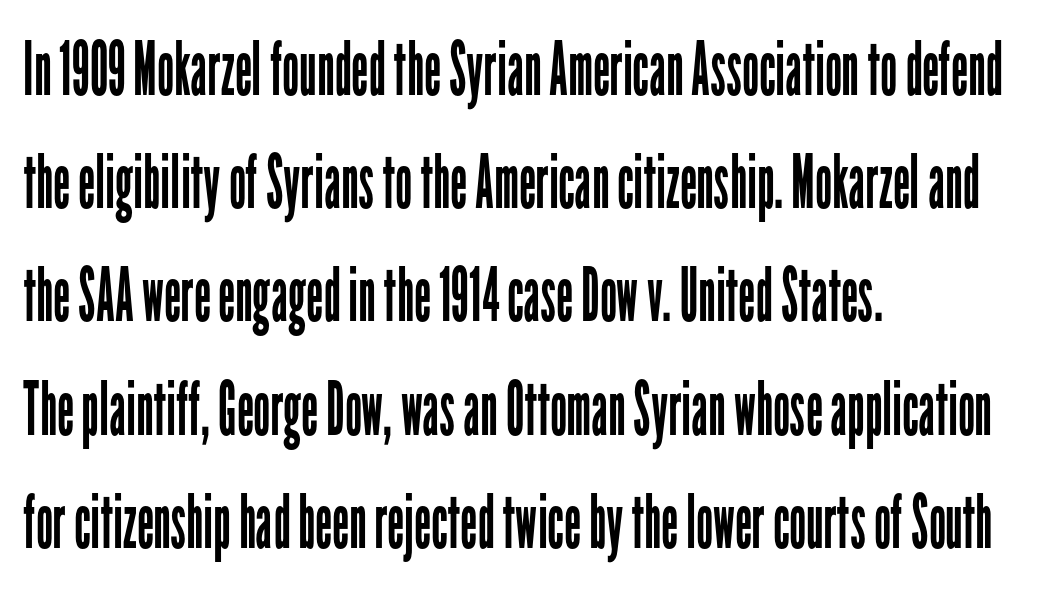
{"serif": "no", "italic": "no", "bold": "no", "weight": "regular", "width": "condensed", "stroke_contrast": "low", "x_height": "medium", "monospaced": "no", "underline": "no", "align": "left", "line_spacing": "normal", "line_spacing_ratio": 1.51, "letter_spacing": "normal", "letter_spacing_em": 0.0, "glyph_px": 75}
